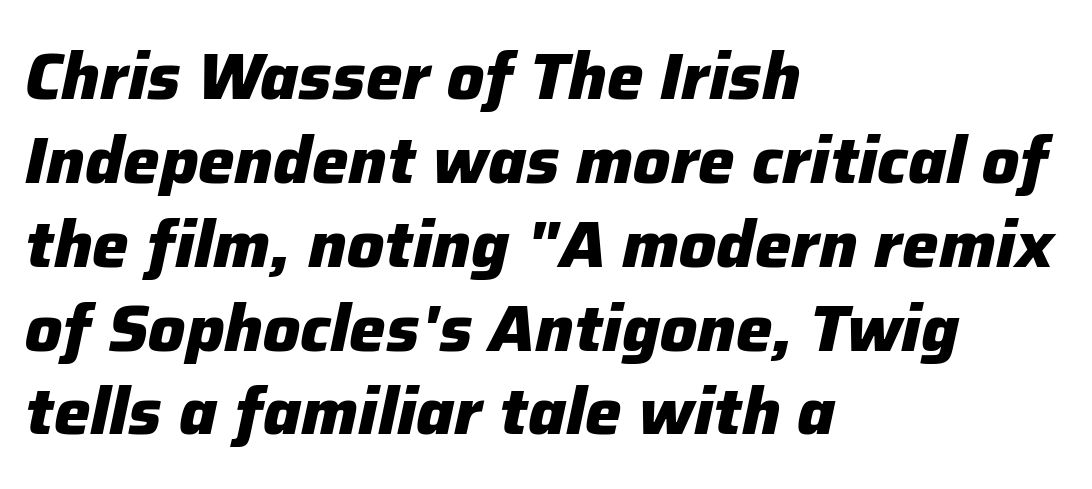
{"italic": "yes", "lean": "right", "slant_degrees": 12, "bold": "yes", "weight": "heavy", "width": "normal", "stroke_contrast": "low", "x_height": "medium", "monospaced": "no", "underline": "no", "align": "left", "line_spacing": "normal", "line_spacing_ratio": 1.29, "letter_spacing": "normal", "letter_spacing_em": 0.0, "glyph_px": 65}
